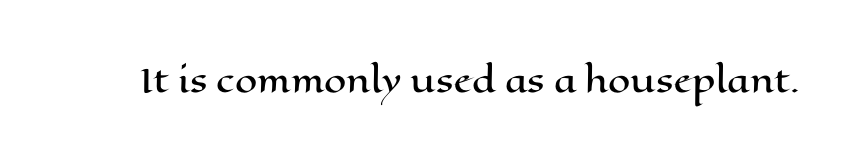
Q: Is the text italic (slanted)? A: No, it is upright.
Q: Is the text underlined? A: No.
Q: Is the spacing between letters normal or unusually wide? A: Normal.
Q: Width (condensed, normal, or wide)? A: Wide.
Q: Stroke contrast? A: High.
Q: x-height? A: Medium.
Q: Monospaced? A: No.
